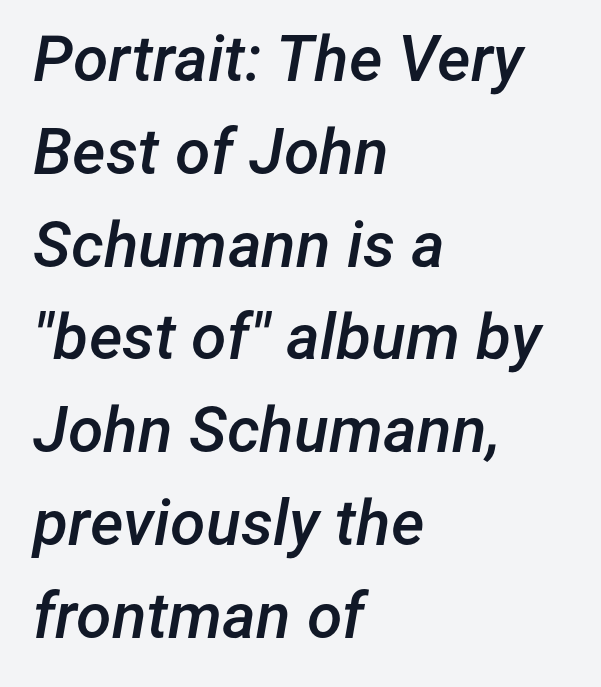
{"italic": "yes", "lean": "right", "slant_degrees": 12, "bold": "semi", "weight": "semibold", "width": "normal", "stroke_contrast": "low", "x_height": "medium", "monospaced": "no", "underline": "no", "align": "left", "line_spacing": "normal", "line_spacing_ratio": 1.45, "letter_spacing": "normal", "letter_spacing_em": 0.0, "glyph_px": 64}
